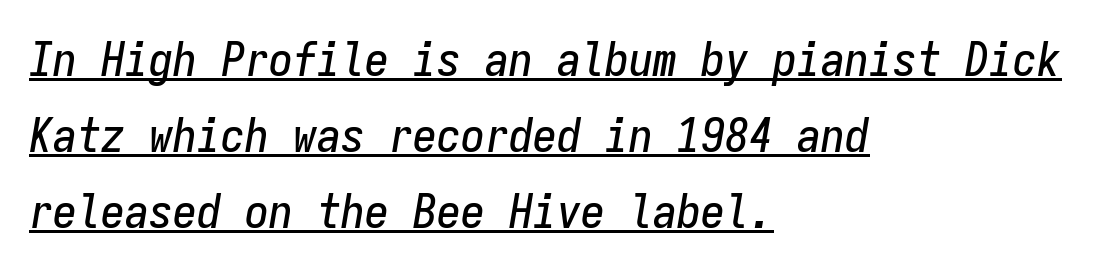
Casual observation: everything's shoved over to the left. Every character sits at an angle, as italics do. The sample's only ornament is a line tracing under the words. This sample has the even, mechanical cadence of fixed-width lettering.
